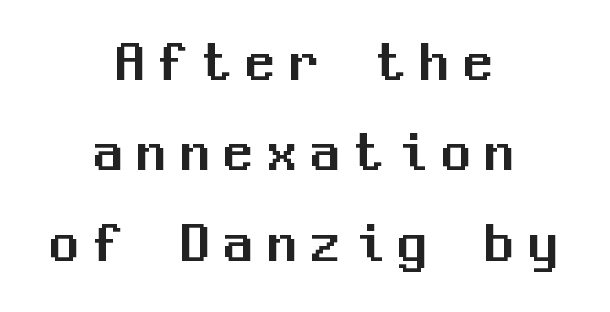
The image shows 58 px sans-serif type, upright, monospaced; set centered, normal line spacing (1.56x), unusually wide letter spacing (+0.25 em), not underlined; medium stroke contrast and a medium x-height.
